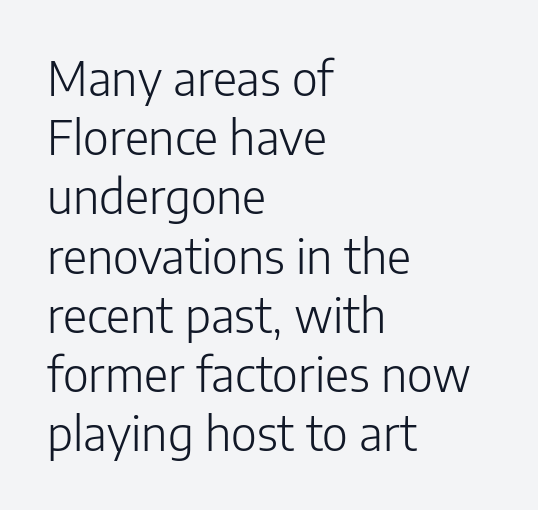
The letterforms sit at book weight or below. The letters advance in unequal steps, a hallmark of proportional type. Evenly set lines give the paragraph a standard silhouette. The type sits square on the baseline with zero lean. The type is set solid horizontally, with unmodified tracking. Font category for this specimen: sans-serif.
